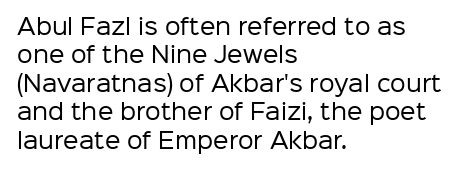
The image shows 22 px text type, upright; set left-aligned, normal line spacing (1.29x), normal letter spacing, not underlined.
